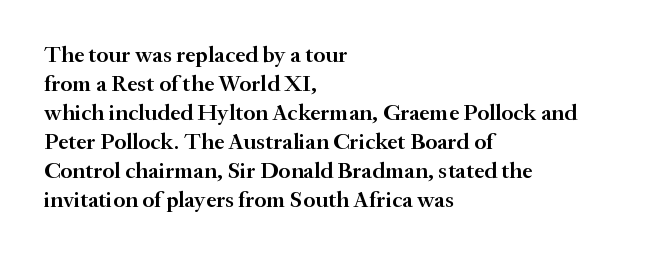
{"italic": "no", "bold": "semi", "underline": "no", "align": "left", "line_spacing": "normal", "line_spacing_ratio": 1.26, "letter_spacing": "normal", "letter_spacing_em": 0.0, "glyph_px": 23}
